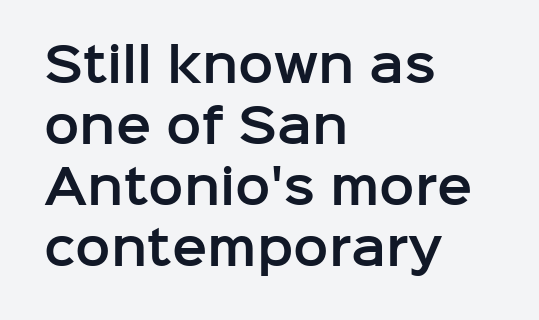
The image shows 47 px sans-serif type, upright; set left-aligned, normal line spacing (1.3x), normal letter spacing, not underlined; low stroke contrast and a medium x-height.
